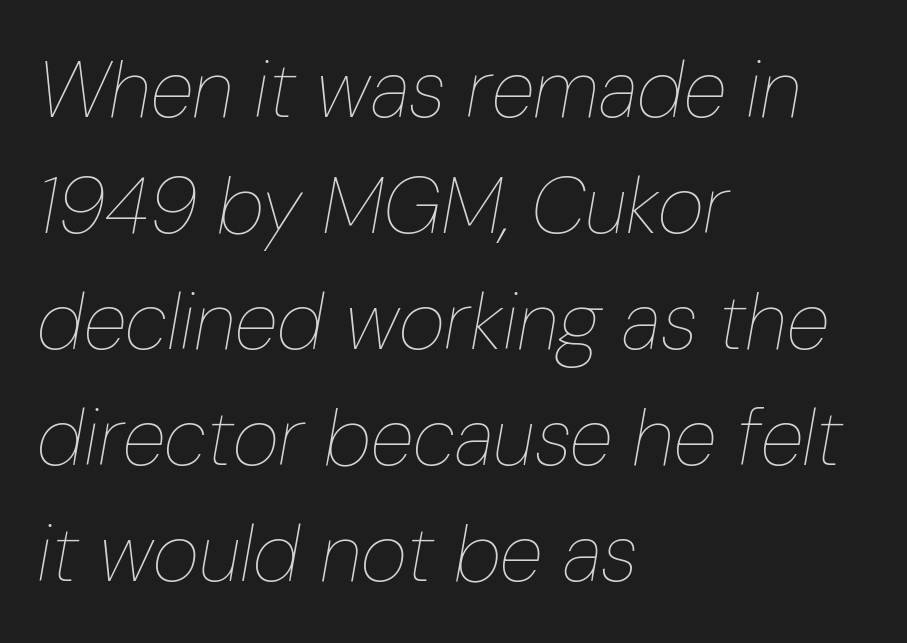
Successive baselines arrive at the customary interval. The gap between lines stays unmarked. The ragged edge is on the right, which tells us the setting is flush left. Think standard paragraph weight, or any step lighter than that.
